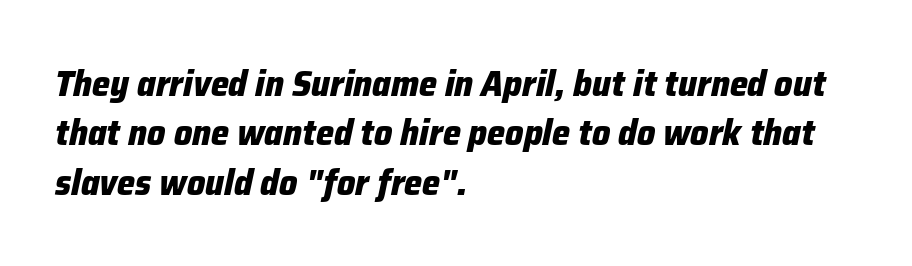
The image shows 36 px heavy type, italic (leaning right); set left-aligned, normal line spacing (1.37x), normal letter spacing, not underlined; low stroke contrast and a medium x-height.
